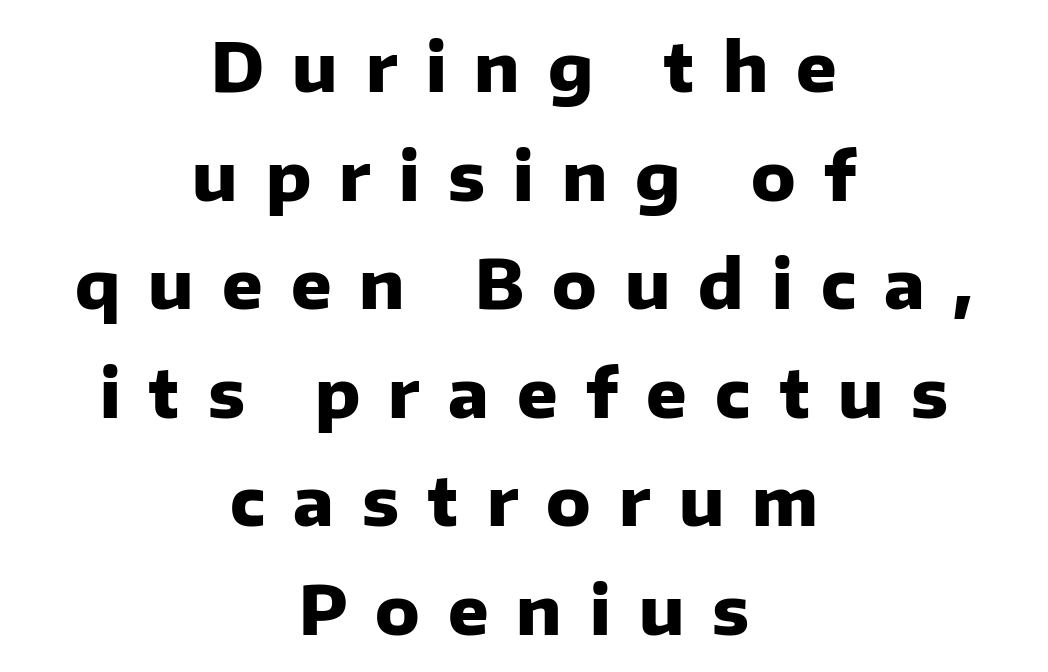
The image shows 67 px heavy sans-serif type, upright; set centered, normal line spacing (1.62x), unusually wide letter spacing (+0.42 em), not underlined; low stroke contrast and a medium x-height.
